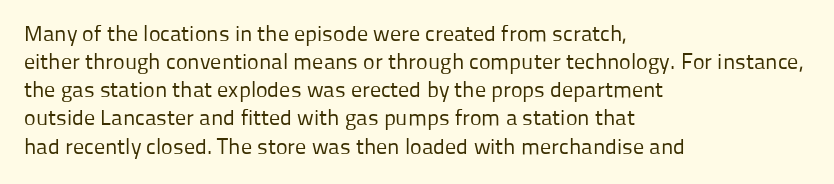
The image shows 22 px text type, upright; set left-aligned, normal line spacing (1.28x), normal letter spacing, not underlined.
